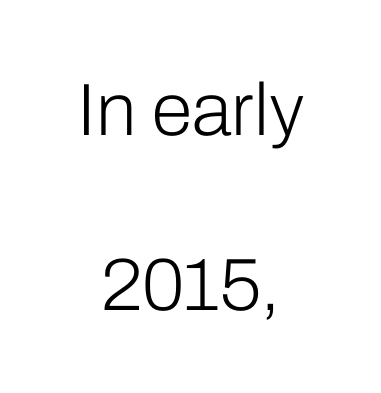
The image shows 74 px light sans-serif type, upright; set centered, loose line spacing (2.36x), normal letter spacing, not underlined; low stroke contrast and a medium x-height.
